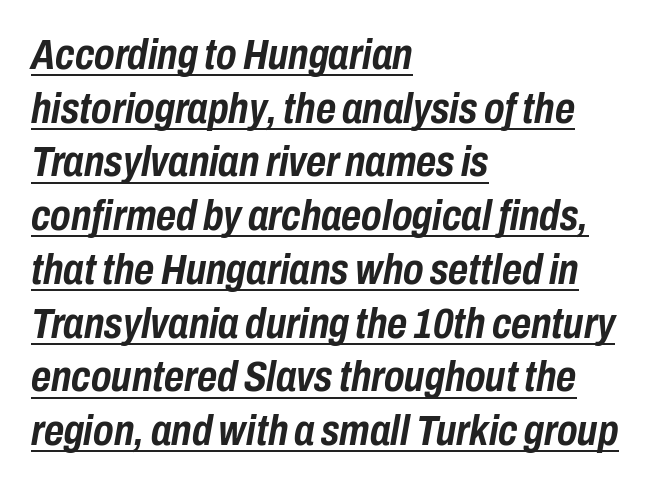
The image shows 43 px semibold, condensed type, italic (leaning right); set left-aligned, normal line spacing (1.25x), normal letter spacing, underlined; low stroke contrast and a medium x-height.
